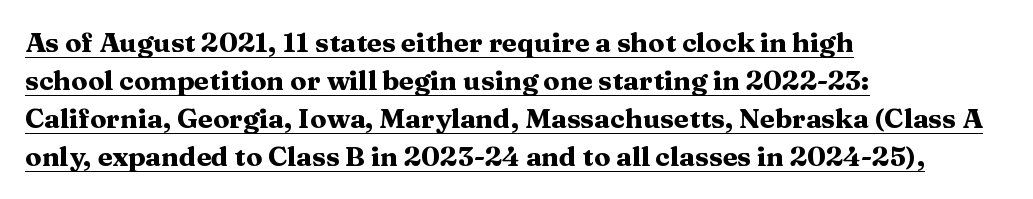
A typesetter would call this leading conventional body-copy spacing. Does a line run under the words? Yes, clearly. The font is running at its bold setting. In terms of posture, this sample is upright. This rendering leaves character spacing at its baseline value.
